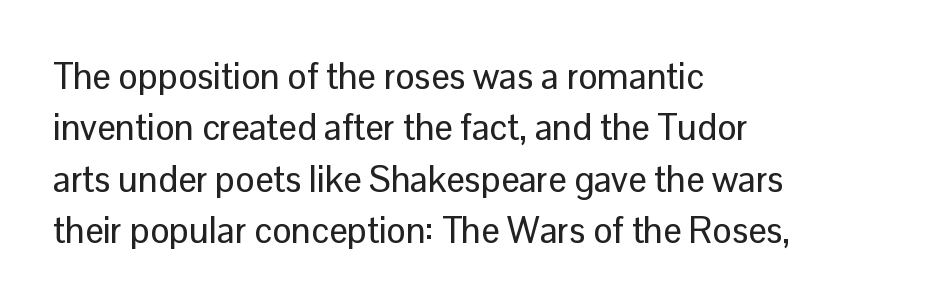
Q: Is the text italic (slanted)? A: No, it is upright.
Q: Is the typeface a serif or a sans-serif typeface? A: Sans-serif.
Q: Is the text underlined? A: No.
Q: How is the paragraph aligned? A: Left-aligned.
Q: Is the spacing between letters normal or unusually wide? A: Normal.
Q: Is the spacing between lines tight, normal or loose? A: Normal.
Q: Width (condensed, normal, or wide)? A: Normal.
Q: Stroke contrast? A: Low.
Q: x-height? A: Medium.
Q: Monospaced? A: No.
